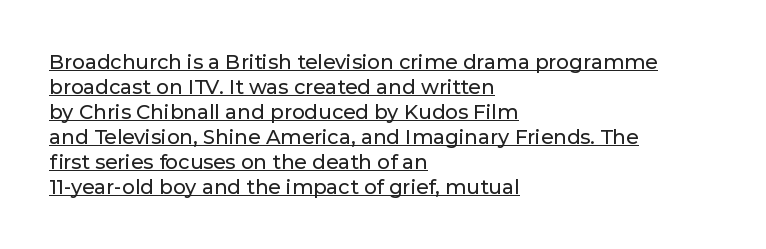
Tracking here is standard; glyphs follow each other at the usual distance. This rendering uses left alignment, leaving the right contour irregular. Posture: vertical. The lines sit at an ordinary, default distance from one another. Emphasis is given by a line drawn under the lettering.
